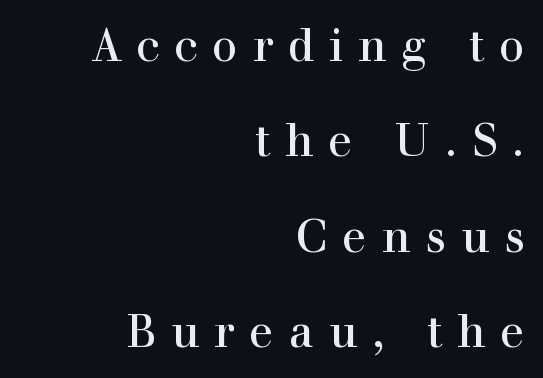
The image shows 45 px serif type, upright; set right-aligned, loose line spacing (2.12x), unusually wide letter spacing (+0.33 em), not underlined; a medium x-height.
